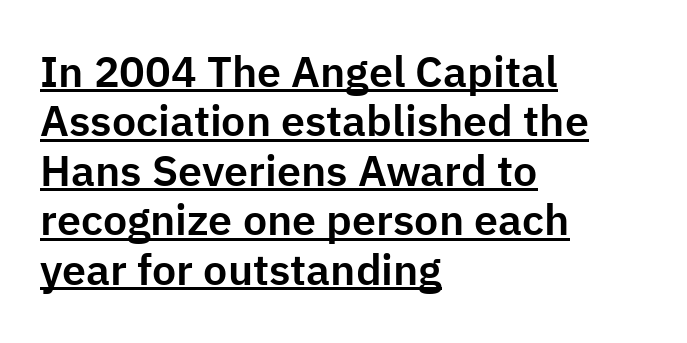
The letters stand upright; this is a roman face. Type style note: lacks serifs. Inter-character spacing is left at the font's built-in metrics. Every row of glyphs begins at an identical x-position on the left.
